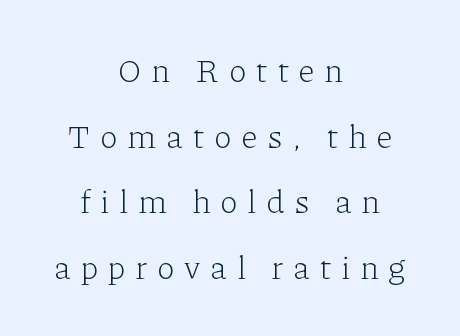
{"serif": "yes", "italic": "no", "bold": "no", "weight": "light", "width": "normal", "stroke_contrast": "low", "x_height": "medium", "monospaced": "no", "underline": "no", "align": "center", "line_spacing": "loose", "line_spacing_ratio": 1.99, "letter_spacing": "wide", "letter_spacing_em": 0.29, "glyph_px": 33}
